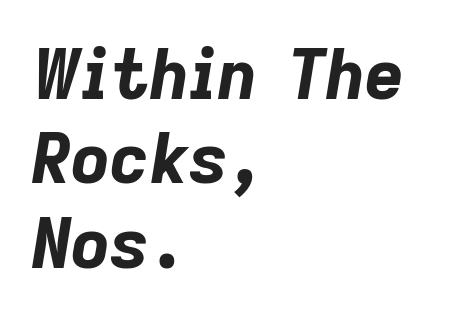
Q: Is the text bold? A: Yes.
Q: Is the text italic (slanted)? A: Yes, it leans right by about 9 degrees.
Q: Is the text underlined? A: No.
Q: How is the paragraph aligned? A: Left-aligned.
Q: Is the spacing between letters normal or unusually wide? A: Normal.
Q: Width (condensed, normal, or wide)? A: Normal.
Q: Stroke contrast? A: Low.
Q: x-height? A: Medium.
Q: Monospaced? A: No.
